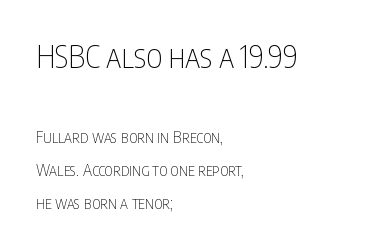
Q: Is the text bold? A: No.
Q: Is the text italic (slanted)? A: No, it is upright.
Q: Is the typeface a serif or a sans-serif typeface? A: Sans-serif.
Q: Is the text underlined? A: No.
Q: How is the paragraph aligned? A: Left-aligned.
Q: Is the spacing between letters normal or unusually wide? A: Normal.
Q: Is the spacing between lines tight, normal or loose? A: Loose.
Q: Which block of text is set in a larger size, the first (top) or the second (bottom)? A: The first (top) one.
Q: Width (condensed, normal, or wide)? A: Condensed.
Q: Stroke contrast? A: Low.
Q: x-height? A: Large.
Q: Monospaced? A: No.
